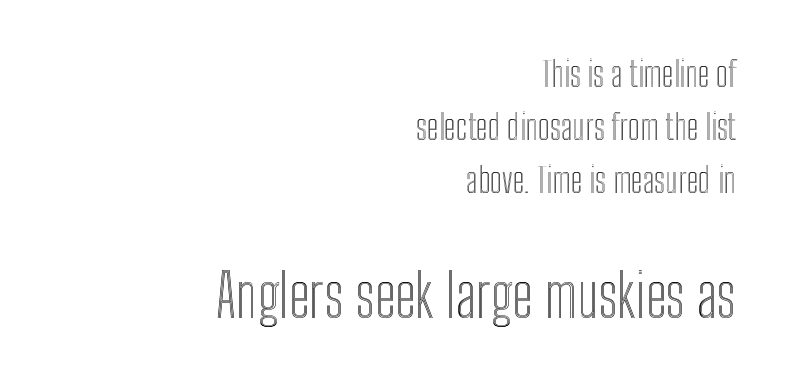
Q: Is the text italic (slanted)? A: No, it is upright.
Q: Is the text underlined? A: No.
Q: How is the paragraph aligned? A: Right-aligned.
Q: Is the spacing between letters normal or unusually wide? A: Normal.
Q: Is the spacing between lines tight, normal or loose? A: Normal.
Q: Which block of text is set in a larger size, the first (top) or the second (bottom)? A: The second (bottom) one.
Q: Width (condensed, normal, or wide)? A: Condensed.
Q: x-height? A: Medium.
Q: Monospaced? A: No.
